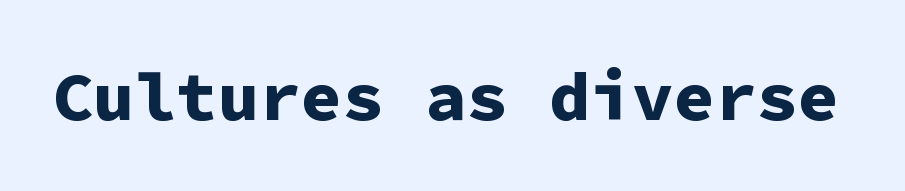
Q: Is the text bold? A: Yes.
Q: Is the text italic (slanted)? A: No, it is upright.
Q: Is the typeface a serif or a sans-serif typeface? A: Sans-serif.
Q: Is the text underlined? A: No.
Q: Is the spacing between letters normal or unusually wide? A: Normal.
Q: Width (condensed, normal, or wide)? A: Normal.
Q: Stroke contrast? A: Low.
Q: x-height? A: Medium.
Q: Monospaced? A: Yes.
